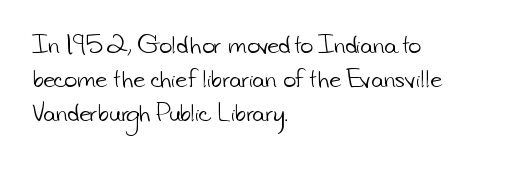
The image shows 22 px text type; set left-aligned, normal line spacing (1.54x), normal letter spacing, not underlined.
